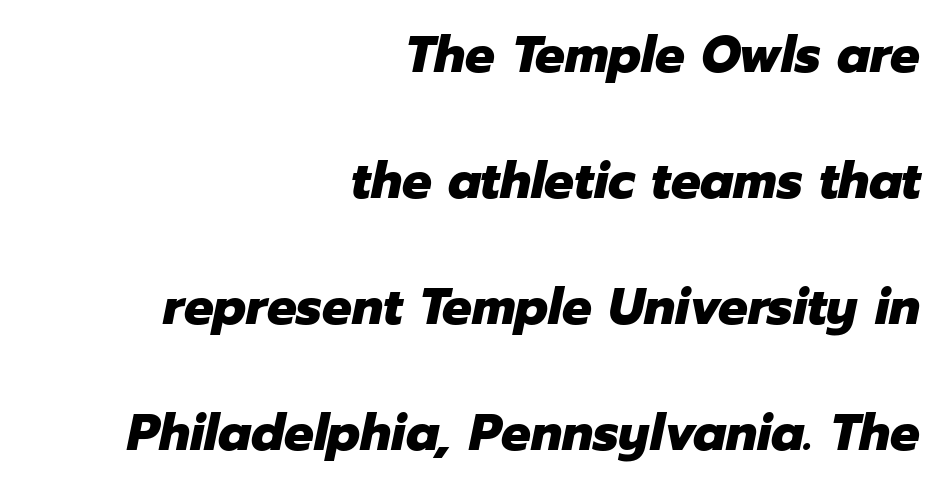
The passage shown has conventional tracking throughout. You'd pick this weight for a headline — it's a proper bold. The typography opts for an oblique posture over an upright one. In terms of leading, this rendering errs on the spacious side. The text block is weighted toward the right margin, trailing off unevenly leftward.
